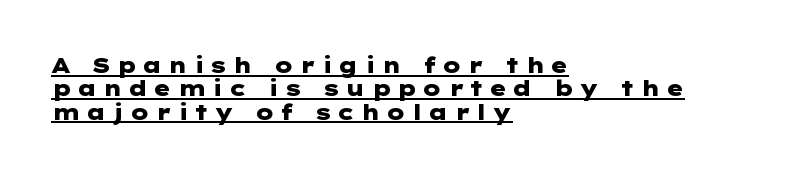
Q: Is the text bold? A: Yes.
Q: Is the text italic (slanted)? A: No, it is upright.
Q: Is the text underlined? A: Yes.
Q: How is the paragraph aligned? A: Left-aligned.
Q: Is the spacing between letters normal or unusually wide? A: Unusually wide.
Q: Is the spacing between lines tight, normal or loose? A: Tight.
